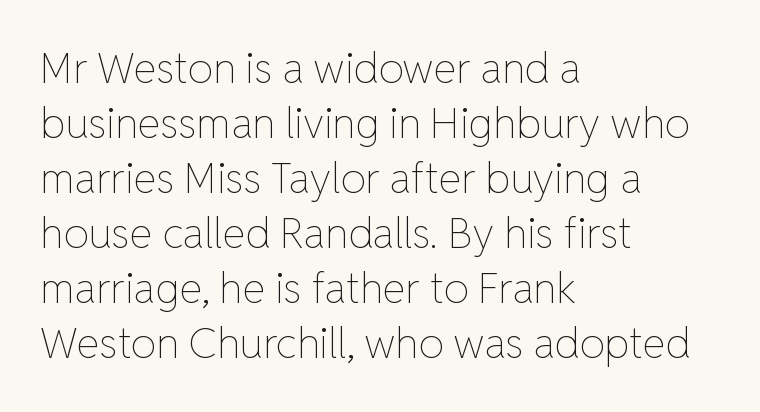
Q: Is the text bold? A: No.
Q: Is the text italic (slanted)? A: No, it is upright.
Q: Is the text underlined? A: No.
Q: How is the paragraph aligned? A: Left-aligned.
Q: Is the spacing between letters normal or unusually wide? A: Normal.
Q: Is the spacing between lines tight, normal or loose? A: Normal.
Q: Width (condensed, normal, or wide)? A: Normal.
Q: Stroke contrast? A: Low.
Q: x-height? A: Medium.
Q: Monospaced? A: No.
